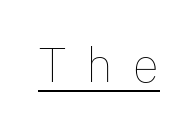
The image shows 48 px thin type, upright; set unusually wide letter spacing (+0.43 em), underlined; low stroke contrast and a medium x-height.
